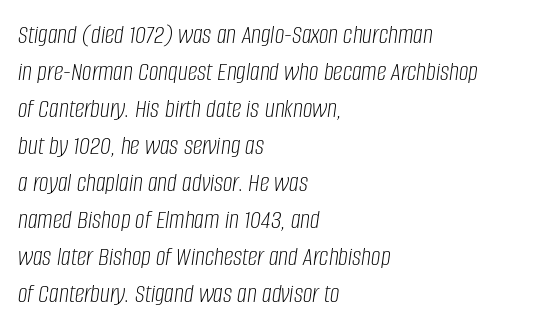
Q: Is the text bold? A: No.
Q: Is the text italic (slanted)? A: Yes, it leans right by about 8 degrees.
Q: Is the text underlined? A: No.
Q: How is the paragraph aligned? A: Left-aligned.
Q: Is the spacing between letters normal or unusually wide? A: Normal.
Q: Is the spacing between lines tight, normal or loose? A: Normal.
